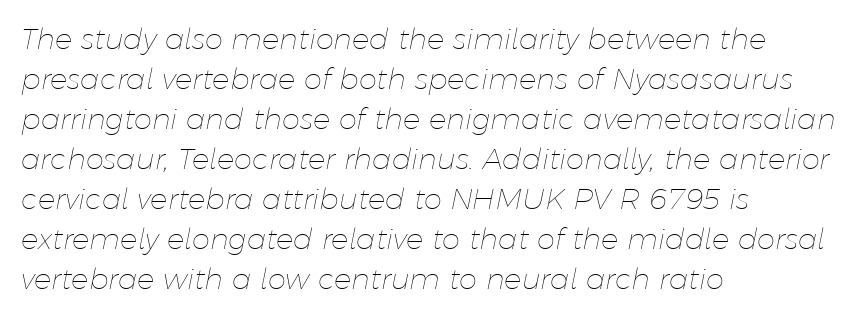
{"italic": "yes", "lean": "right", "slant_degrees": 11, "bold": "no", "weight": "thin", "width": "normal", "stroke_contrast": "low", "x_height": "medium", "monospaced": "no", "underline": "no", "align": "left", "line_spacing": "normal", "line_spacing_ratio": 1.38, "letter_spacing": "normal", "letter_spacing_em": 0.0, "glyph_px": 29}
